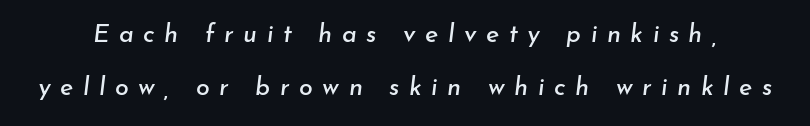
Q: Is the text italic (slanted)? A: Yes, it leans right by about 7 degrees.
Q: Is the text underlined? A: No.
Q: Is the spacing between letters normal or unusually wide? A: Unusually wide.
Q: Is the spacing between lines tight, normal or loose? A: Loose.
